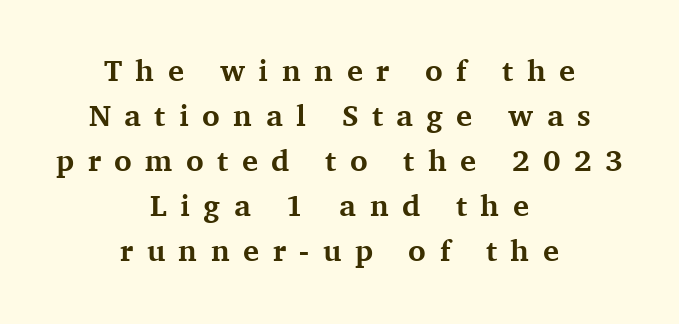
{"serif": "yes", "italic": "no", "bold": "yes", "weight": "bold", "width": "normal", "stroke_contrast": "medium", "x_height": "medium", "monospaced": "no", "underline": "no", "align": "center", "line_spacing": "normal", "line_spacing_ratio": 1.5, "letter_spacing": "wide", "letter_spacing_em": 0.45, "glyph_px": 30}
